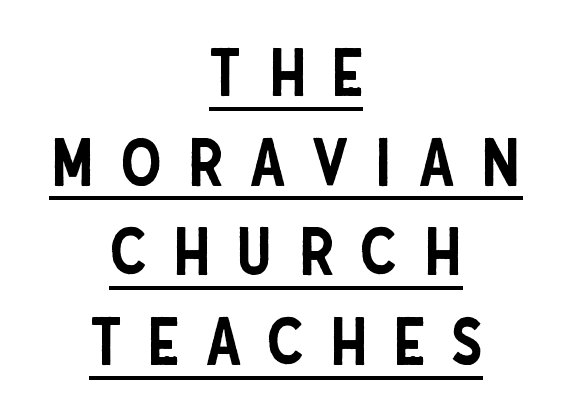
The image shows 65 px condensed sans-serif type, upright; set centered, normal line spacing (1.38x), unusually wide letter spacing (+0.39 em), underlined; low stroke contrast and a large x-height.
